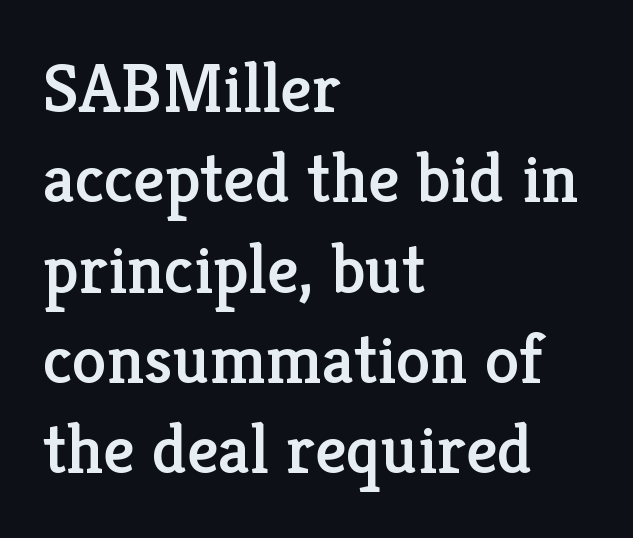
The strip under each line holds only bare page. Horizontal bands of white between lines are of average thickness. Which margin do the lines hug? The left one — the right edge is uneven. The letters advance in unequal steps, a hallmark of proportional type. Classification — serif. The axis of the letterforms is exactly vertical.
